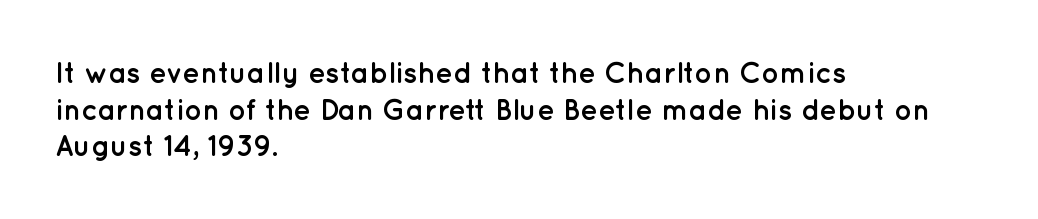
The image shows 29 px semibold sans-serif type, upright; set left-aligned, normal line spacing (1.26x), normal letter spacing, not underlined; low stroke contrast and a medium x-height.
